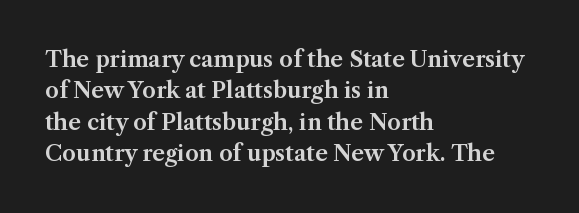
Quick note: underline off. Interline gaps are of average width in this sample. Notice how the stems are strictly vertical — no italics here. How are the letters spaced? Ordinarily, with no added tracking. The lines are quadded left.
